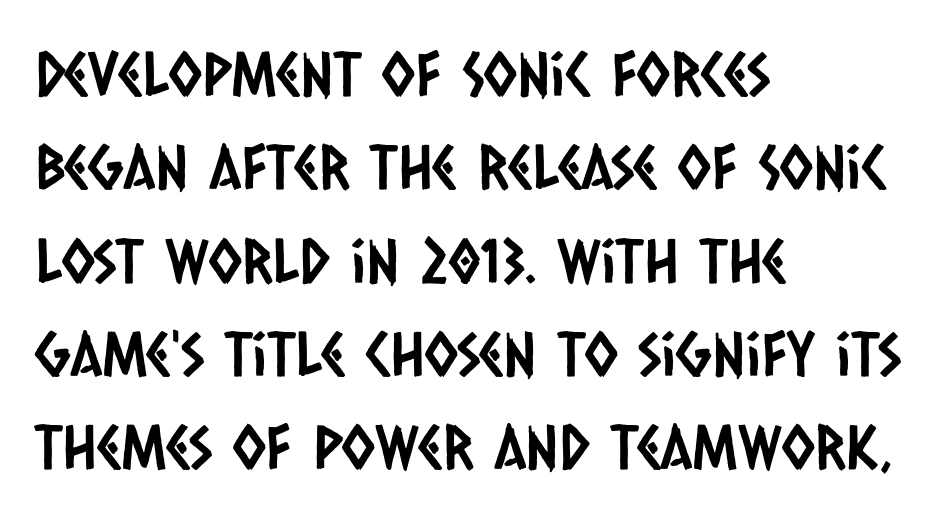
Is this a fixed-width face? No — the glyphs have proportional, varying widths. Underlining? Definitely not there. In terms of letterform style, serifs are entirely absent. The passage is arranged the way most books set body copy — flush left. Each word holds together tightly as a unit, with standard inter-letter gaps.
